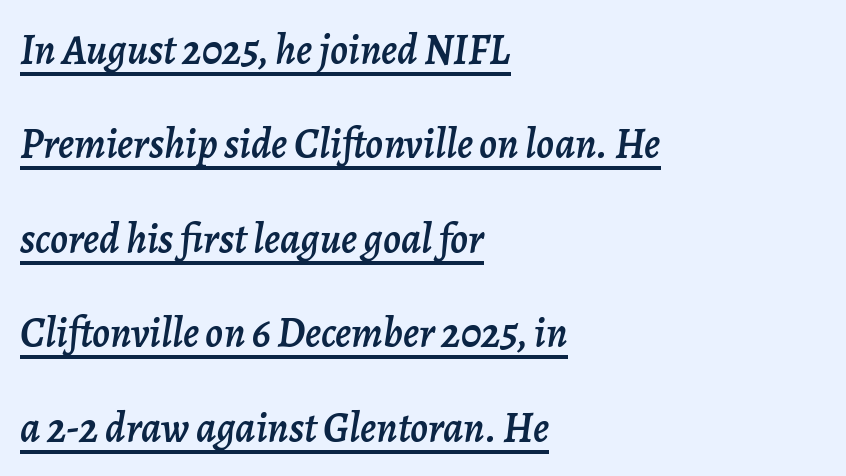
The image shows 42 px text type, italic (leaning right); set left-aligned, loose line spacing (2.25x), normal letter spacing, underlined; low stroke contrast and a medium x-height.
